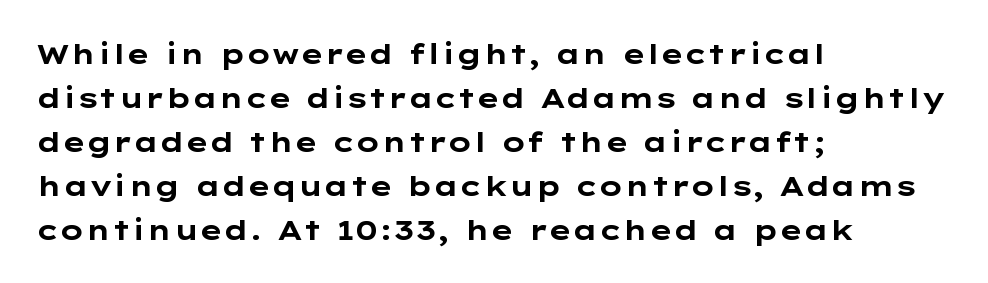
{"serif": "no", "italic": "no", "bold": "yes", "weight": "bold", "width": "wide", "stroke_contrast": "low", "x_height": "medium", "monospaced": "no", "underline": "no", "align": "left", "line_spacing": "normal", "line_spacing_ratio": 1.57, "letter_spacing": "normal", "letter_spacing_em": 0.0, "glyph_px": 28}
